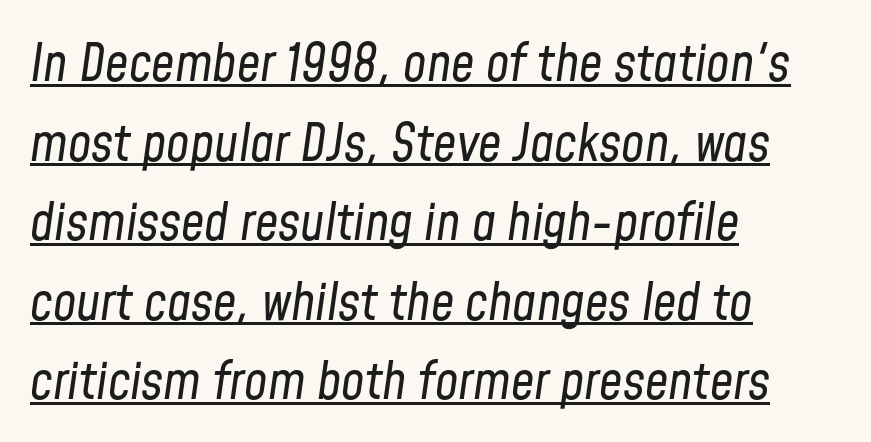
{"italic": "yes", "lean": "right", "slant_degrees": 8, "bold": "no", "weight": "regular", "width": "condensed", "stroke_contrast": "low", "x_height": "medium", "monospaced": "no", "underline": "yes", "align": "left", "line_spacing": "normal", "line_spacing_ratio": 1.53, "letter_spacing": "normal", "letter_spacing_em": 0.0, "glyph_px": 52}
